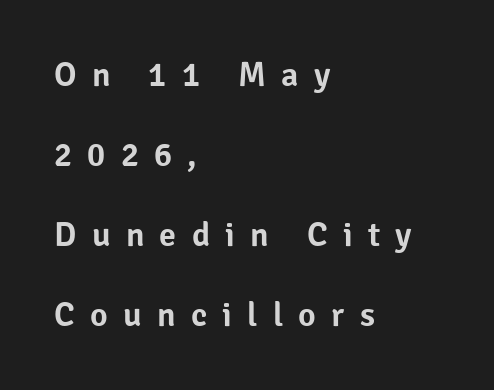
{"serif": "no", "italic": "no", "width": "normal", "stroke_contrast": "low", "x_height": "medium", "monospaced": "no", "underline": "no", "align": "left", "line_spacing": "loose", "line_spacing_ratio": 2.35, "letter_spacing": "wide", "letter_spacing_em": 0.45, "glyph_px": 34}
